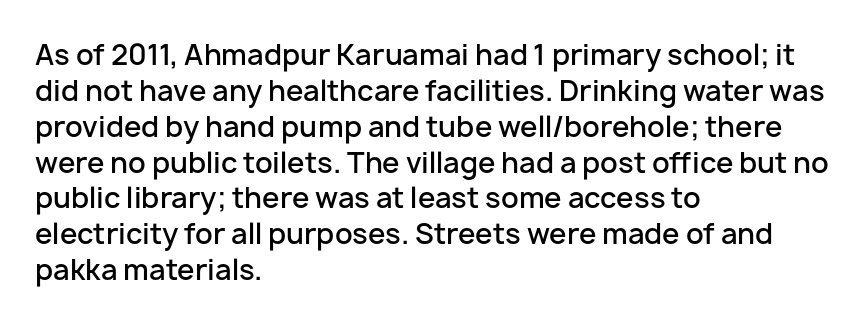
Q: Is the text bold? A: Semi-bold.
Q: Is the text italic (slanted)? A: No, it is upright.
Q: Is the typeface a serif or a sans-serif typeface? A: Sans-serif.
Q: Is the text underlined? A: No.
Q: How is the paragraph aligned? A: Left-aligned.
Q: Is the spacing between letters normal or unusually wide? A: Normal.
Q: Is the spacing between lines tight, normal or loose? A: Normal.
Q: Width (condensed, normal, or wide)? A: Normal.
Q: Stroke contrast? A: Low.
Q: x-height? A: Medium.
Q: Monospaced? A: No.
